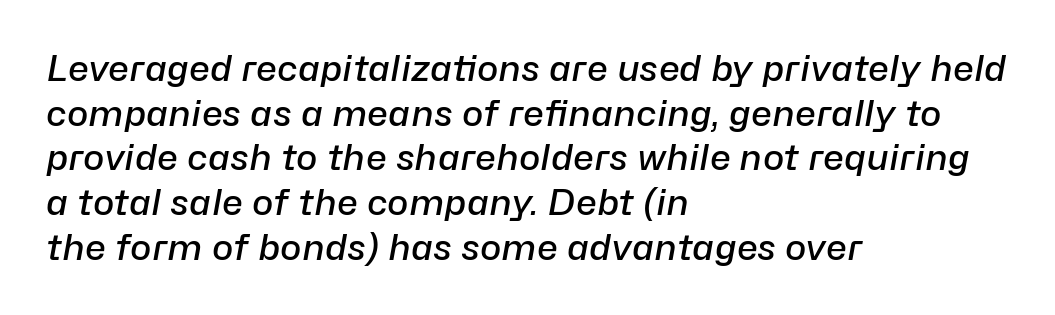
Glance below the letters and you will spot only blank space. The letters sit at their default tracking, neither squeezed nor spread. Note the varied advance widths — an 'i' is clearly narrower than an 'm'. Its strokes are somewhat broadened, the hallmark of semibold type.
